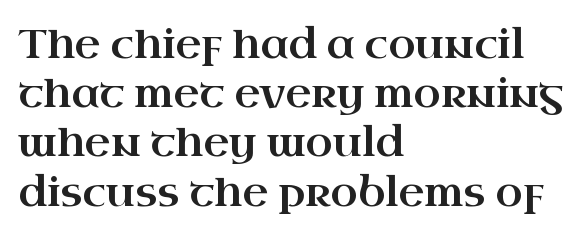
The image shows 40 px wide serif type, upright; set left-aligned, line spacing 1.23x, normal letter spacing, not underlined; high stroke contrast and a small x-height.
